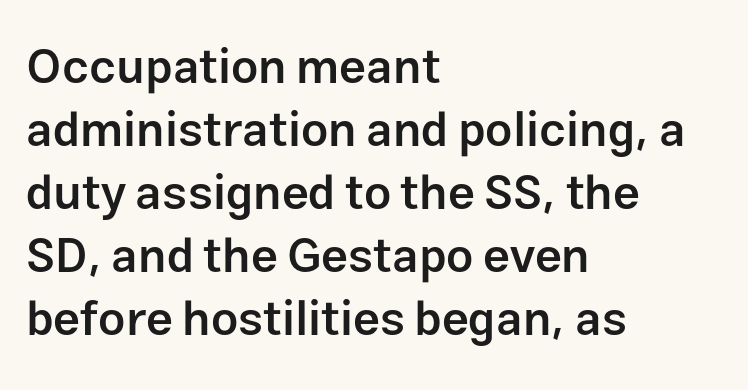
Q: Is the text bold? A: Semi-bold.
Q: Is the text italic (slanted)? A: No, it is upright.
Q: Is the typeface a serif or a sans-serif typeface? A: Sans-serif.
Q: Is the text underlined? A: No.
Q: How is the paragraph aligned? A: Left-aligned.
Q: Is the spacing between letters normal or unusually wide? A: Normal.
Q: Is the spacing between lines tight, normal or loose? A: Normal.
Q: Width (condensed, normal, or wide)? A: Normal.
Q: Stroke contrast? A: Low.
Q: x-height? A: Medium.
Q: Monospaced? A: No.
